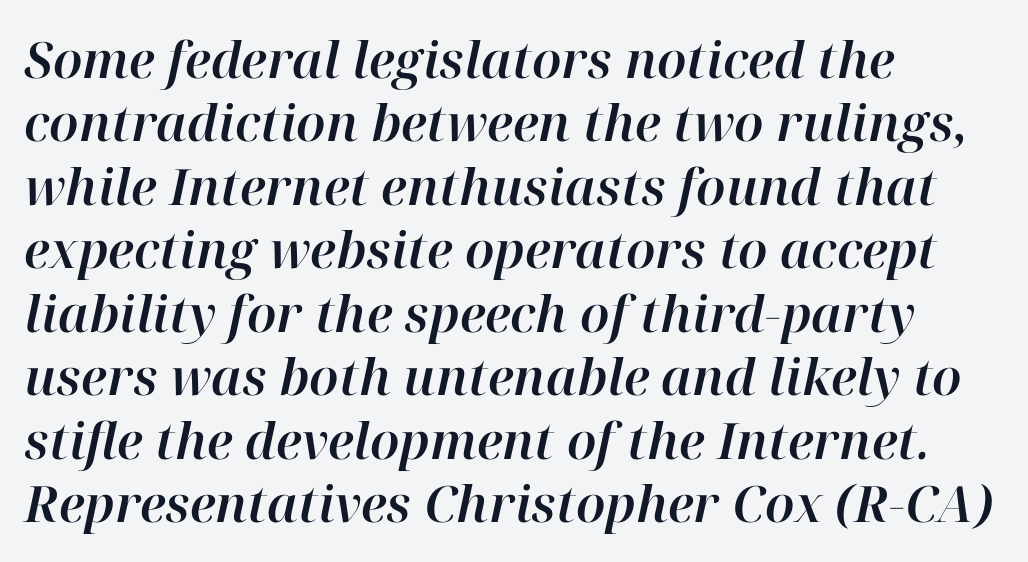
Is this a fixed-width face? No — the glyphs have proportional, varying widths. Students, note that the glyphs here touch the page at normal intervals. The specimen reads as italic at a glance. Type without underlining.
